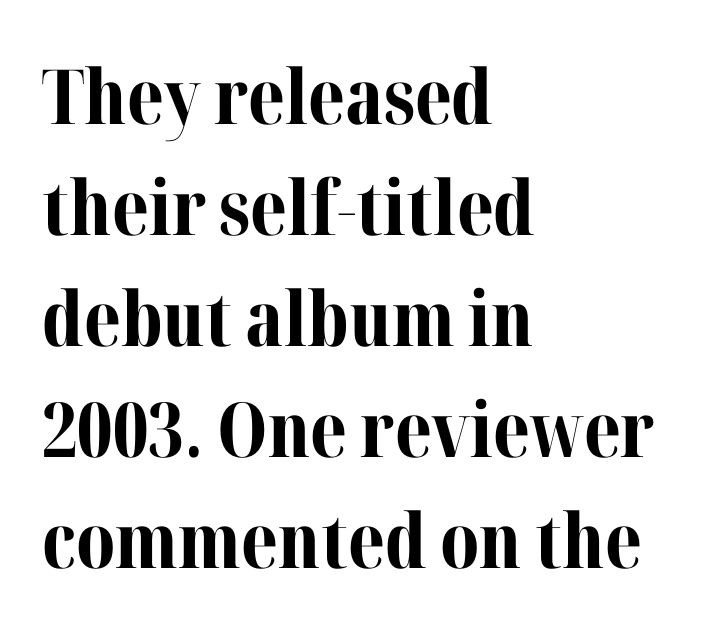
The image shows 76 px bold serif type, upright; set left-aligned, normal line spacing (1.46x), normal letter spacing, not underlined; medium stroke contrast and a medium x-height.
